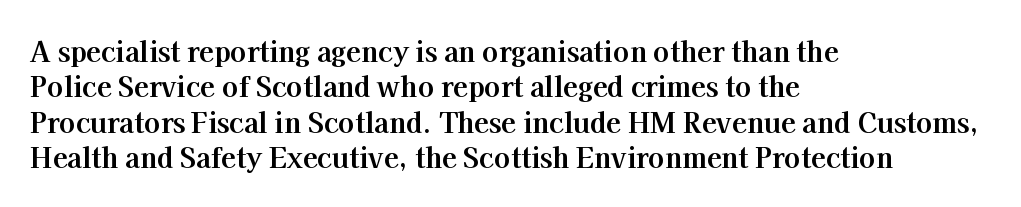
{"italic": "no", "bold": "yes", "underline": "no", "align": "left", "line_spacing": "normal", "line_spacing_ratio": 1.31, "letter_spacing": "normal", "letter_spacing_em": 0.0, "glyph_px": 27}
